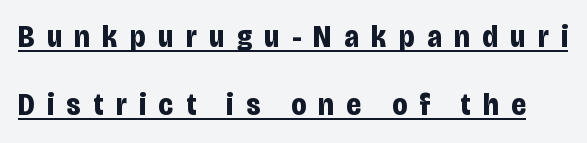
Q: Is the text bold? A: Yes.
Q: Is the text italic (slanted)? A: No, it is upright.
Q: Is the typeface a serif or a sans-serif typeface? A: Sans-serif.
Q: Is the text underlined? A: Yes.
Q: Is the spacing between letters normal or unusually wide? A: Unusually wide.
Q: Is the spacing between lines tight, normal or loose? A: Loose.
Q: Width (condensed, normal, or wide)? A: Condensed.
Q: Stroke contrast? A: Low.
Q: x-height? A: Large.
Q: Monospaced? A: No.
